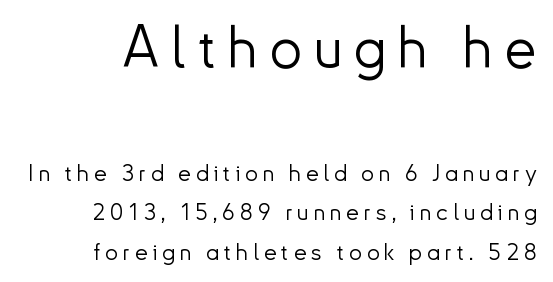
The passage shown has open, widely tracked lettering throughout. The string is rendered with underlining switched off. Stems here are at most as thick as an everyday book face. Posture: upright roman.
